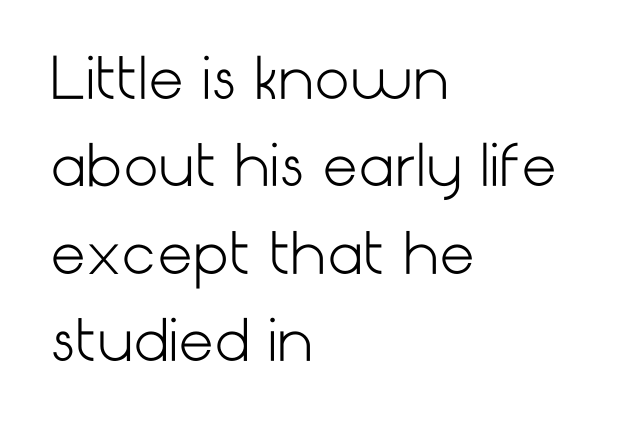
The image shows 56 px light sans-serif type, upright; set left-aligned, normal line spacing (1.56x), normal letter spacing, not underlined; low stroke contrast and a medium x-height.
